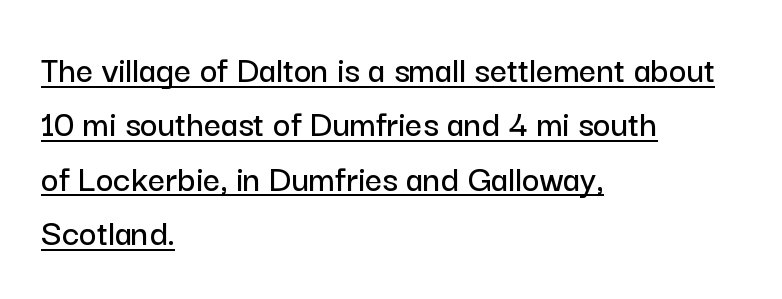
The image shows 38 px sans-serif type, upright; set left-aligned, normal line spacing (1.43x), normal letter spacing, underlined; low stroke contrast and a medium x-height.
